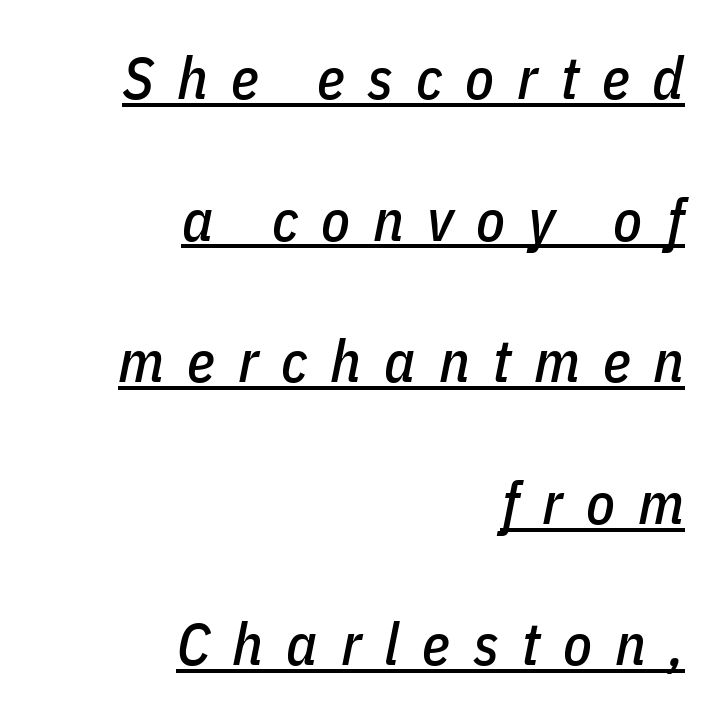
Letter spacing: wide. In CSS terms this would be text-align: right. The rendering uses natural spacing where letterforms have individual widths. Widely set lines give the paragraph a tall, airy silhouette.
